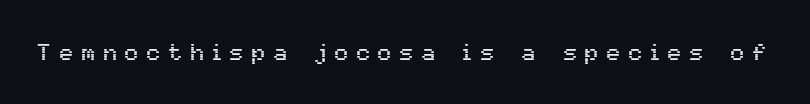
{"italic": "no", "underline": "no", "letter_spacing": "wide", "letter_spacing_em": 0.35, "glyph_px": 23}
